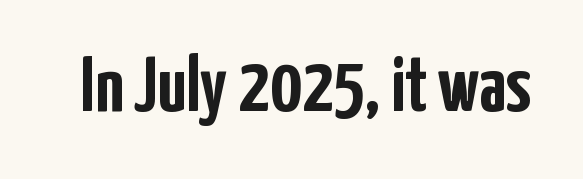
Q: Is the text bold? A: Yes.
Q: Is the text italic (slanted)? A: No, it is upright.
Q: Is the typeface a serif or a sans-serif typeface? A: Sans-serif.
Q: Is the text underlined? A: No.
Q: Is the spacing between letters normal or unusually wide? A: Normal.
Q: Width (condensed, normal, or wide)? A: Condensed.
Q: Stroke contrast? A: Low.
Q: x-height? A: Medium.
Q: Monospaced? A: No.
